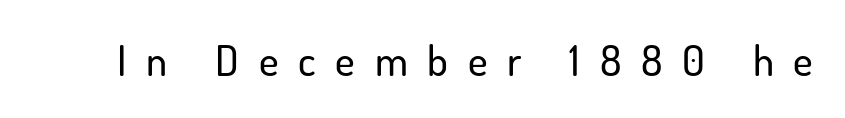
{"serif": "no", "italic": "no", "width": "normal", "stroke_contrast": "low", "x_height": "small", "monospaced": "no", "underline": "no", "letter_spacing": "wide", "letter_spacing_em": 0.47, "glyph_px": 42}
